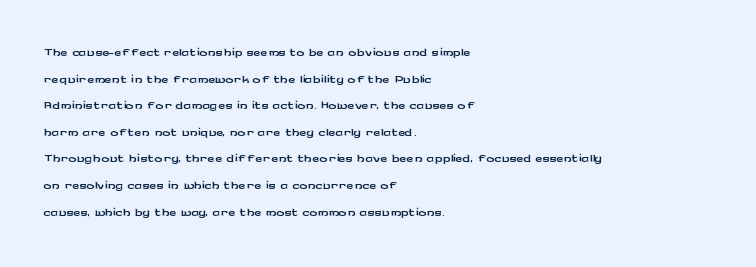
{"italic": "no", "underline": "no", "align": "left", "line_spacing": "normal", "line_spacing_ratio": 1.33, "letter_spacing": "normal", "letter_spacing_em": 0.0, "glyph_px": 20}
